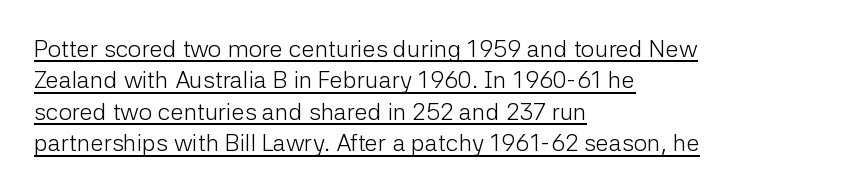
{"italic": "no", "bold": "no", "underline": "yes", "align": "left", "line_spacing": "normal", "line_spacing_ratio": 1.31, "letter_spacing": "normal", "letter_spacing_em": 0.0, "glyph_px": 24}
